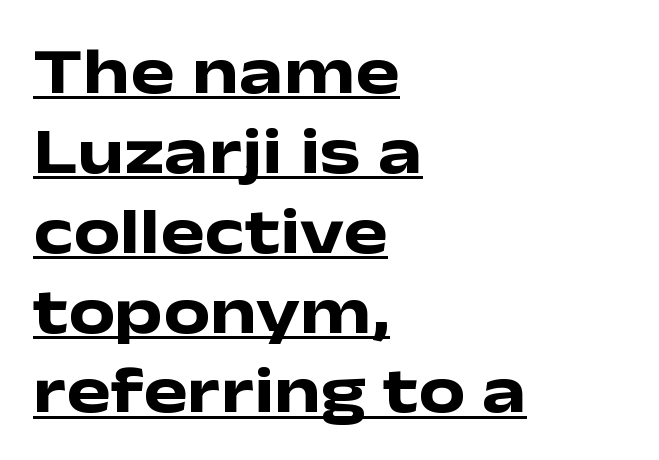
A classic flush-left, rag-right setting is used for this passage. Ordinary non-slanted type is in use. Looks like regular typesetting: each glyph gets only the width it needs. Weight check: bold — yes, fully.
